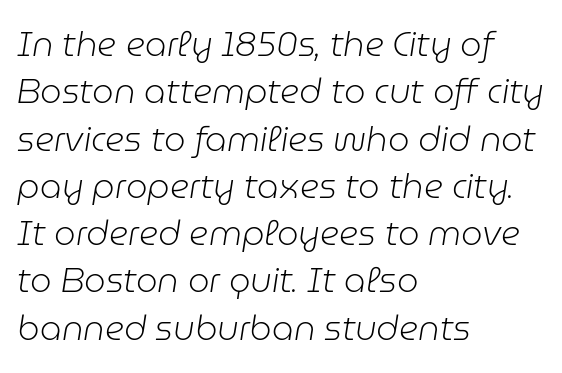
The whole block is typeset with a tilt. The passage is arranged the way most books set body copy — flush left. The face used here is rendered with its standard letterfit. This reads as an unemphasized weight, regular at the heaviest. These lines sit exactly where default settings would place them. The gap between lines stays unmarked.
